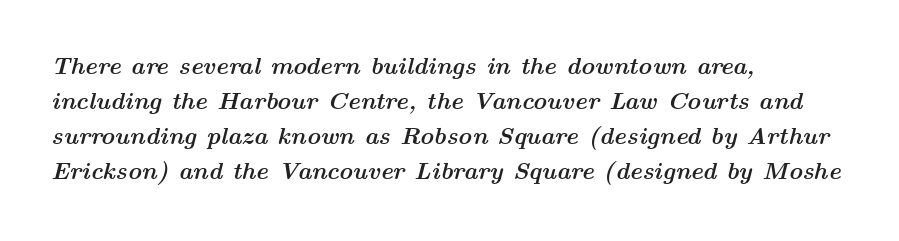
Compared with an ordinary text face, these strokes are far heavier — a full bold. You can tell it's italic because the verticals aren't actually vertical. Underline: absent. Summary of vertical rhythm: regular, with standard interline spacing. Where is the straight margin? On the left.
